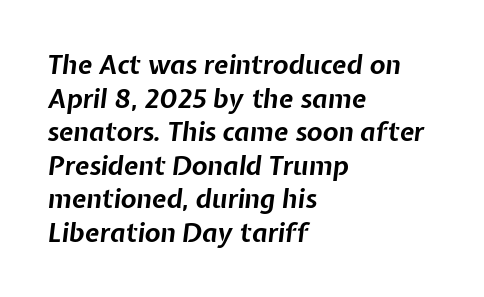
The image shows 26 px bold type, italic (leaning right); set left-aligned, normal line spacing (1.29x), normal letter spacing, not underlined.
